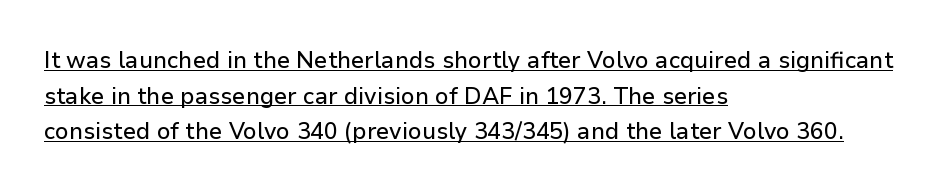
{"italic": "no", "underline": "yes", "align": "left", "line_spacing": "normal", "line_spacing_ratio": 1.55, "letter_spacing": "normal", "letter_spacing_em": 0.0, "glyph_px": 23}
